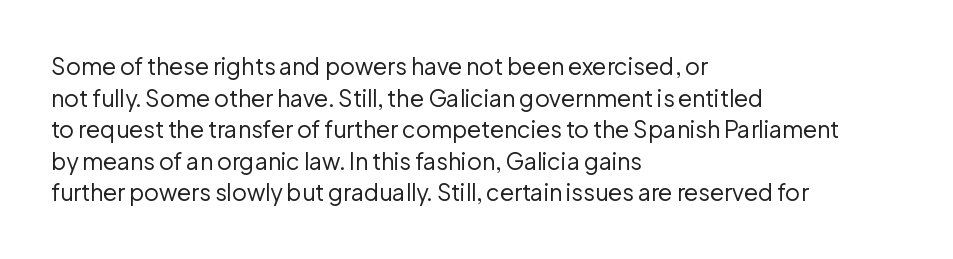
Q: Is the text bold? A: No.
Q: Is the text italic (slanted)? A: No, it is upright.
Q: Is the text underlined? A: No.
Q: How is the paragraph aligned? A: Left-aligned.
Q: Is the spacing between letters normal or unusually wide? A: Normal.
Q: Is the spacing between lines tight, normal or loose? A: Normal.
